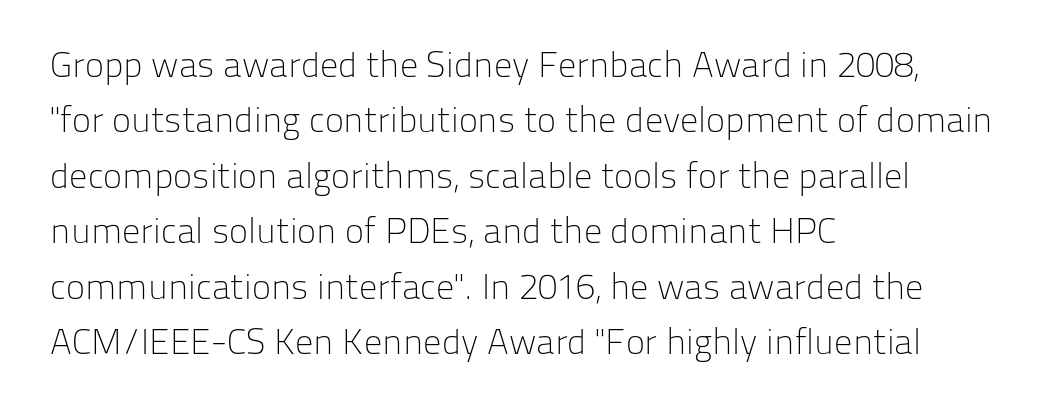
Q: Is the text bold? A: No.
Q: Is the text italic (slanted)? A: No, it is upright.
Q: Is the typeface a serif or a sans-serif typeface? A: Sans-serif.
Q: Is the text underlined? A: No.
Q: How is the paragraph aligned? A: Left-aligned.
Q: Is the spacing between letters normal or unusually wide? A: Normal.
Q: Is the spacing between lines tight, normal or loose? A: Normal.
Q: Width (condensed, normal, or wide)? A: Normal.
Q: Stroke contrast? A: Low.
Q: x-height? A: Medium.
Q: Monospaced? A: No.
